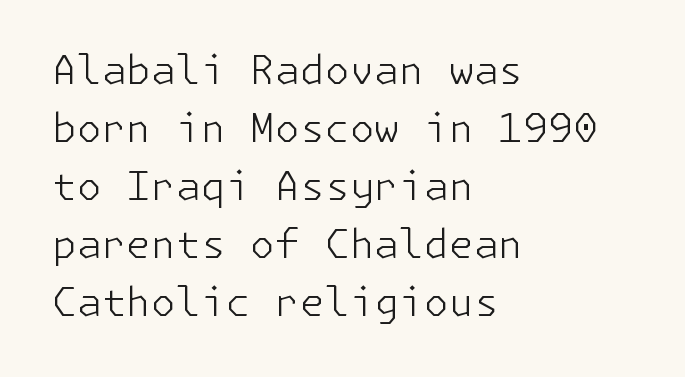
The image shows 40 px light sans-serif type, upright; set left-aligned, normal line spacing (1.45x), normal letter spacing, not underlined; low stroke contrast and a medium x-height.
